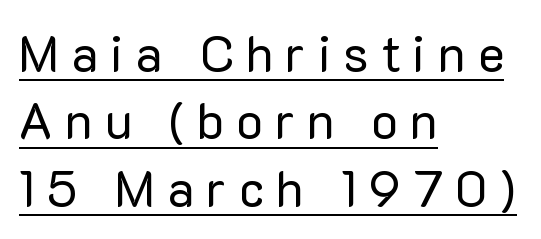
Italic: no, the glyphs are upright roman. The type is letterspaced generously, with wide tracking. Stems here are at most as thick as an everyday book face. If you measured baseline to baseline, you'd find a middling distance. Leftover space on each line is placed entirely after the last word. Regarding serifs, this sample does without them.
